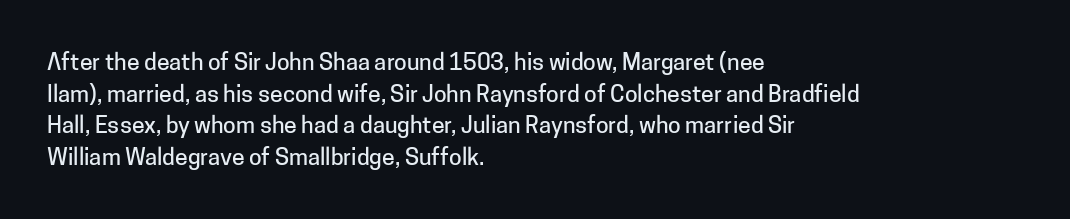
Q: Is the text italic (slanted)? A: No, it is upright.
Q: Is the text underlined? A: No.
Q: How is the paragraph aligned? A: Left-aligned.
Q: Is the spacing between letters normal or unusually wide? A: Normal.
Q: Is the spacing between lines tight, normal or loose? A: Normal.
